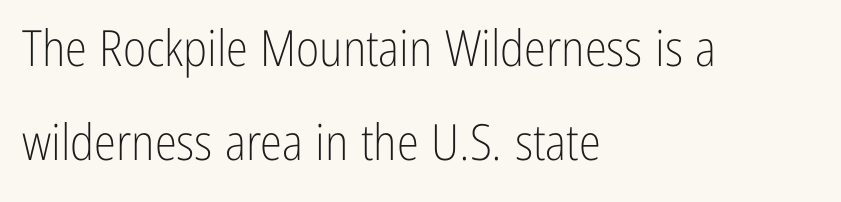
Q: Is the text bold? A: No.
Q: Is the text italic (slanted)? A: No, it is upright.
Q: Is the typeface a serif or a sans-serif typeface? A: Sans-serif.
Q: Is the text underlined? A: No.
Q: How is the paragraph aligned? A: Left-aligned.
Q: Is the spacing between letters normal or unusually wide? A: Normal.
Q: Width (condensed, normal, or wide)? A: Condensed.
Q: Stroke contrast? A: Low.
Q: x-height? A: Medium.
Q: Monospaced? A: No.
